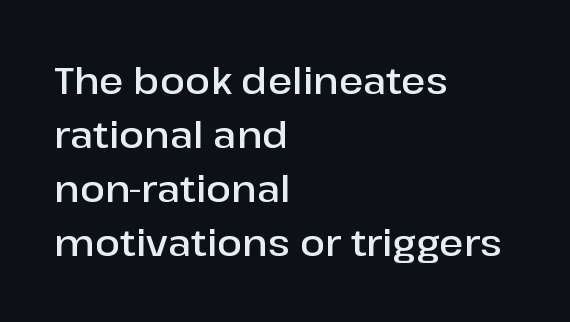
Left-aligned paragraph, ragged on the right. There is no visible air inserted between adjacent glyphs. Do the characters align in a grid? No, the font is proportional. A typesetter would mark this as roman, not italic. The glyphs in this specimen are sans serif.
